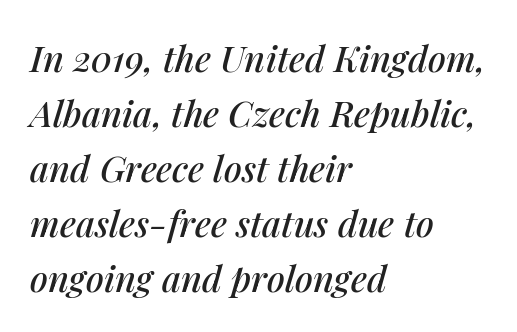
The typography opts for an oblique posture over an upright one. No extra tracking has been applied to these lines. The space between consecutive lines is moderate. The ragged edge is on the right, which tells us the setting is flush left.
